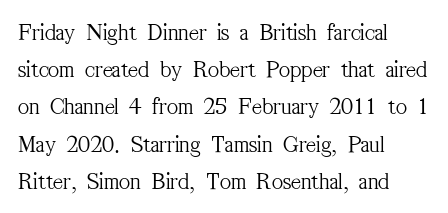
{"italic": "no", "bold": "no", "underline": "no", "align": "left", "line_spacing": "normal", "line_spacing_ratio": 1.55, "letter_spacing": "normal", "letter_spacing_em": 0.0, "glyph_px": 24}
